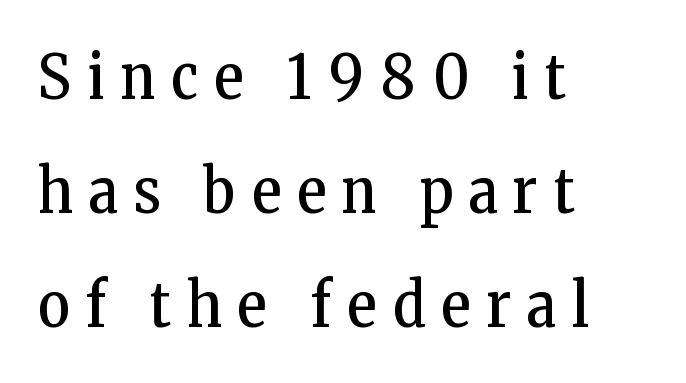
Summary of weight: not heavy and not bold. These lines are composed in type with serifs. Rule under the text: the space is simply empty. A typesetter would call this proportional, since set widths differ per character. Vertical strokes here are truly vertical.
